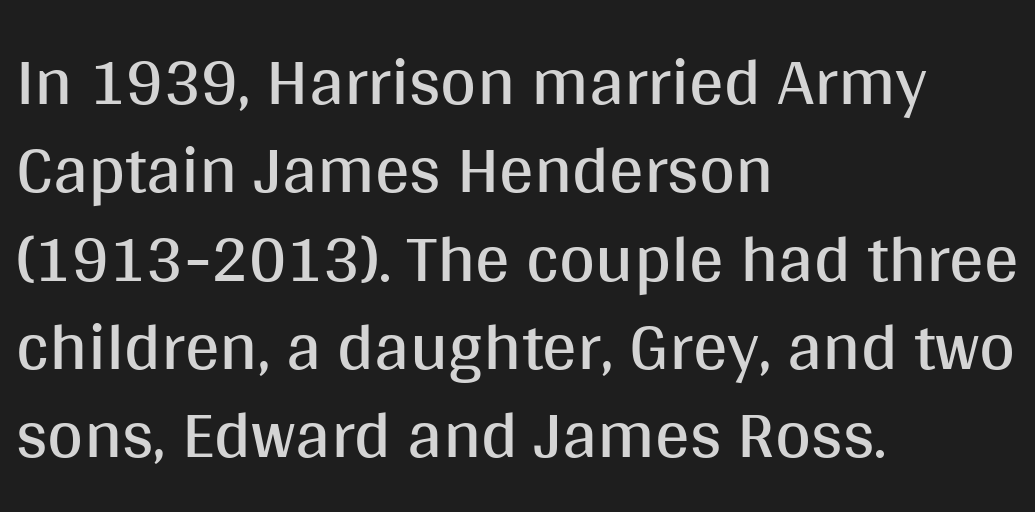
Q: Is the text bold? A: No.
Q: Is the text italic (slanted)? A: No, it is upright.
Q: Is the typeface a serif or a sans-serif typeface? A: Sans-serif.
Q: Is the text underlined? A: No.
Q: How is the paragraph aligned? A: Left-aligned.
Q: Is the spacing between letters normal or unusually wide? A: Normal.
Q: Is the spacing between lines tight, normal or loose? A: Normal.
Q: Width (condensed, normal, or wide)? A: Normal.
Q: Stroke contrast? A: Medium.
Q: x-height? A: Large.
Q: Monospaced? A: No.
